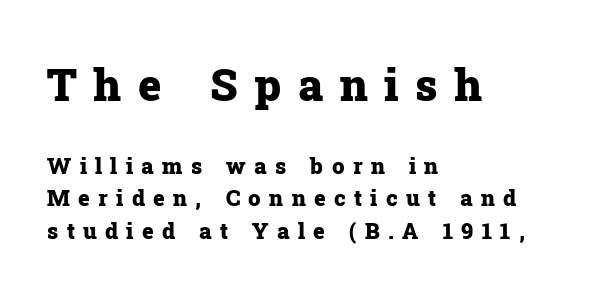
Q: Is the text bold? A: Yes.
Q: Is the text italic (slanted)? A: No, it is upright.
Q: Is the typeface a serif or a sans-serif typeface? A: Serif.
Q: Is the text underlined? A: No.
Q: How is the paragraph aligned? A: Left-aligned.
Q: Is the spacing between letters normal or unusually wide? A: Unusually wide.
Q: Is the spacing between lines tight, normal or loose? A: Normal.
Q: Which block of text is set in a larger size, the first (top) or the second (bottom)? A: The first (top) one.
Q: Width (condensed, normal, or wide)? A: Normal.
Q: Stroke contrast? A: Low.
Q: x-height? A: Medium.
Q: Monospaced? A: No.
